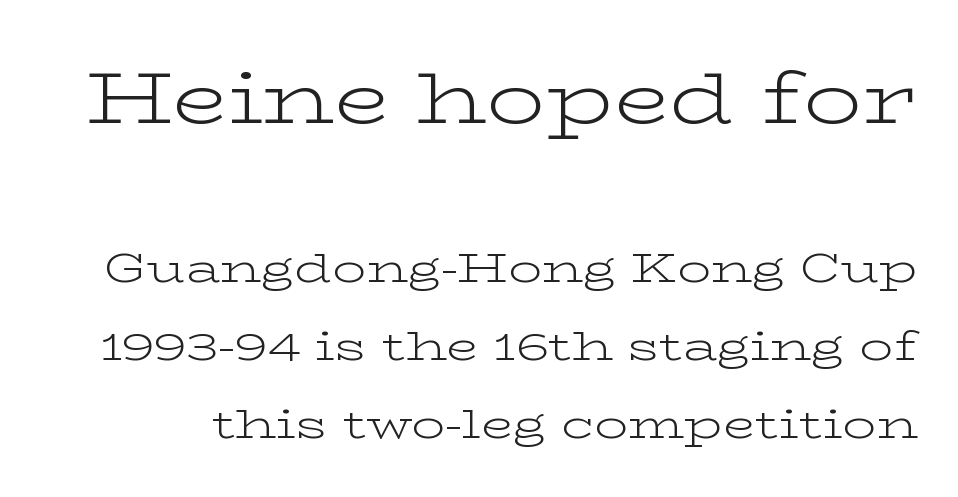
{"serif": "yes", "italic": "no", "bold": "no", "weight": "light", "width": "wide", "stroke_contrast": "low", "x_height": "medium", "monospaced": "no", "underline": "no", "line_spacing_ratio": 1.86, "letter_spacing": "normal", "letter_spacing_em": 0.0, "larger_block": "first", "size_ratio": 1.74, "glyph_px": 73}
